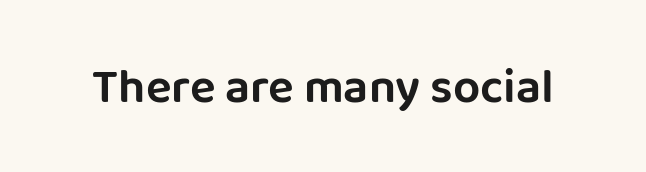
Q: Is the text italic (slanted)? A: No, it is upright.
Q: Is the typeface a serif or a sans-serif typeface? A: Sans-serif.
Q: Is the text underlined? A: No.
Q: Is the spacing between letters normal or unusually wide? A: Normal.
Q: Width (condensed, normal, or wide)? A: Normal.
Q: Stroke contrast? A: Low.
Q: x-height? A: Large.
Q: Monospaced? A: No.
